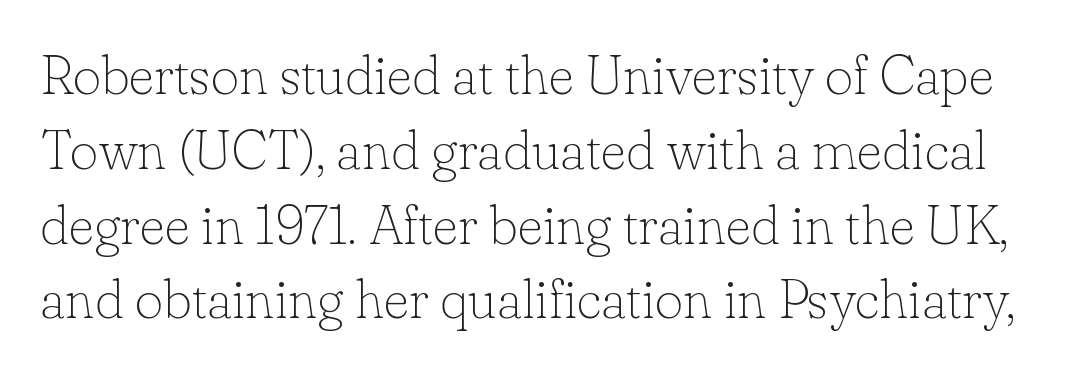
The image shows 55 px thin serif type, upright; set normal line spacing (1.36x), normal letter spacing, not underlined; low stroke contrast and a small x-height.
